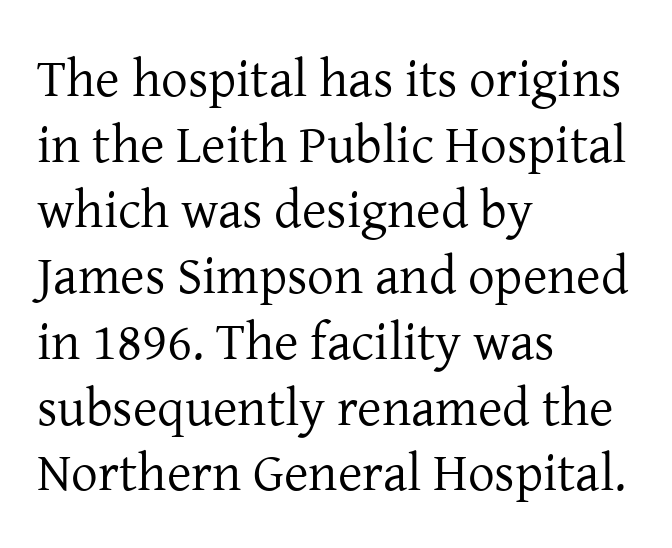
Q: Is the text bold? A: No.
Q: Is the text italic (slanted)? A: No, it is upright.
Q: Is the typeface a serif or a sans-serif typeface? A: Serif.
Q: Is the text underlined? A: No.
Q: How is the paragraph aligned? A: Left-aligned.
Q: Is the spacing between letters normal or unusually wide? A: Normal.
Q: Width (condensed, normal, or wide)? A: Normal.
Q: Stroke contrast? A: Low.
Q: x-height? A: Medium.
Q: Monospaced? A: No.
